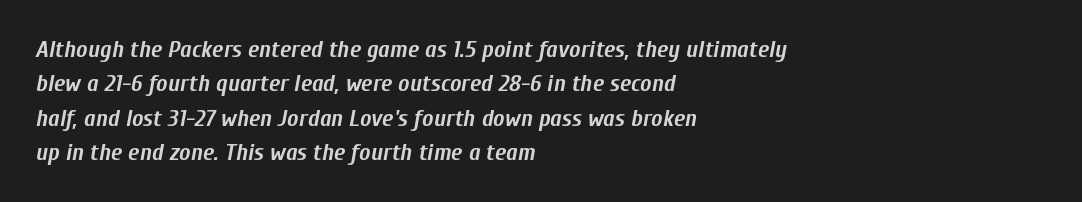
Plenty of ink on the page — the face is bold. A bare baseline throughout the passage. Glyph-to-glyph distance matches everyday printed text. The rendering uses a moderate line-height, typical for paragraphs. Compared with ordinary roman type, these characters are visibly tilted.
